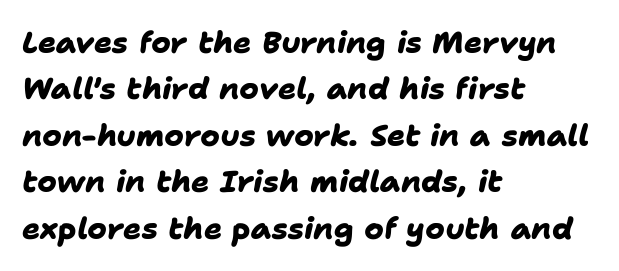
Q: Is the text bold? A: Yes.
Q: Is the typeface a serif or a sans-serif typeface? A: Sans-serif.
Q: Is the text underlined? A: No.
Q: How is the paragraph aligned? A: Left-aligned.
Q: Is the spacing between letters normal or unusually wide? A: Normal.
Q: Is the spacing between lines tight, normal or loose? A: Normal.
Q: Width (condensed, normal, or wide)? A: Normal.
Q: Stroke contrast? A: Low.
Q: x-height? A: Medium.
Q: Monospaced? A: No.
